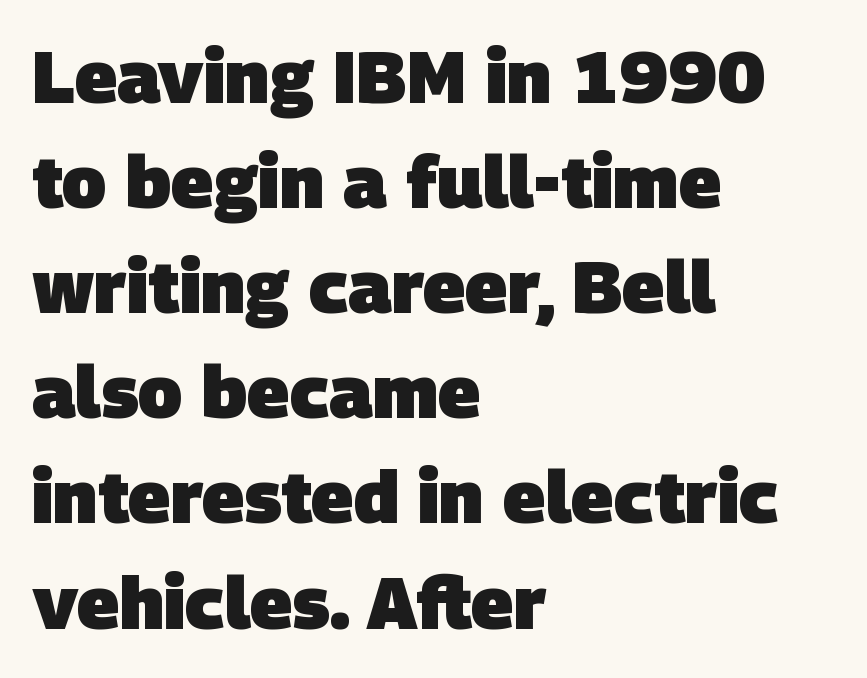
Q: Is the text bold? A: Yes.
Q: Is the typeface a serif or a sans-serif typeface? A: Sans-serif.
Q: Is the text underlined? A: No.
Q: How is the paragraph aligned? A: Left-aligned.
Q: Is the spacing between letters normal or unusually wide? A: Normal.
Q: Is the spacing between lines tight, normal or loose? A: Normal.
Q: Width (condensed, normal, or wide)? A: Normal.
Q: Stroke contrast? A: Low.
Q: x-height? A: Large.
Q: Monospaced? A: No.
